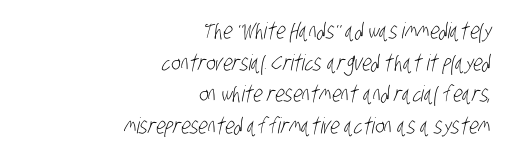
The image shows 22 px text type; set right-aligned, normal line spacing (1.44x), normal letter spacing, not underlined.
